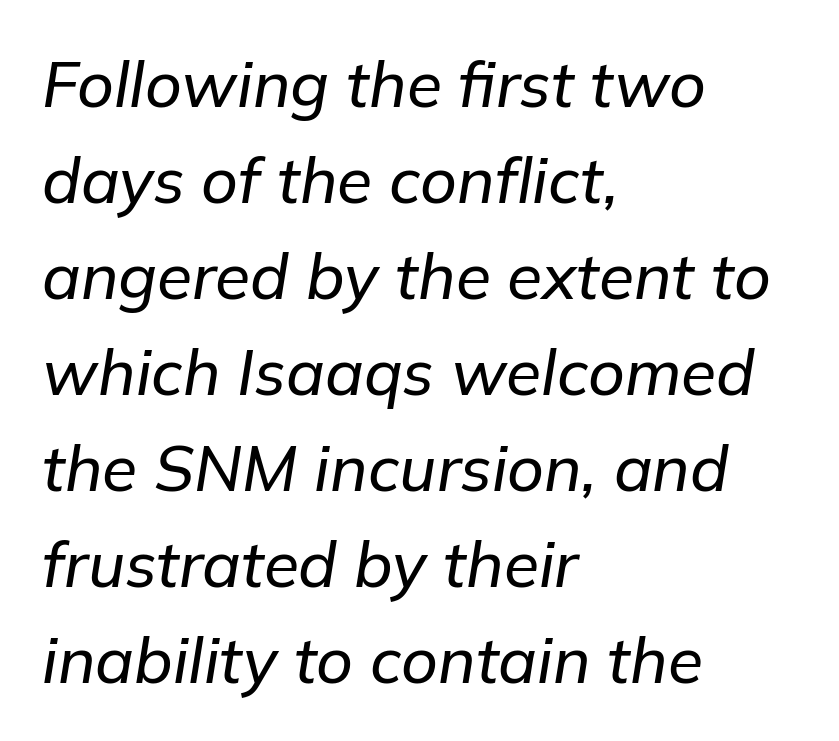
The image shows 64 px text type, italic (leaning right); set left-aligned, normal line spacing (1.5x), normal letter spacing, not underlined; low stroke contrast and a medium x-height.
